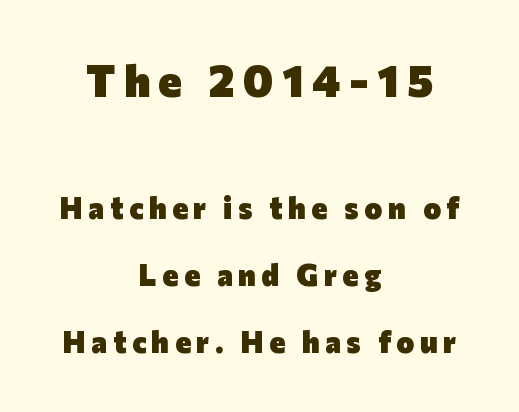
The paragraph has two soft edges and a firm central axis. Character widths vary here, with narrow letters taking less room than wide ones. These lines stand farther apart than default settings would place them. The typography opts for an upright posture over an oblique one.
